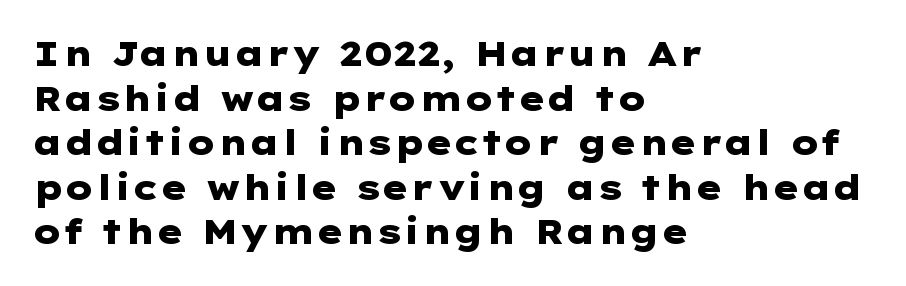
Students, observe: this is what conventionally led text looks like. Descenders hang freely into open space. Unlike a traditional serif, this face leaves its strokes unadorned. Nothing unusual about the tracking: characters are spaced as the font intends. Compared with an ordinary text face, these strokes are far heavier — a full bold.
